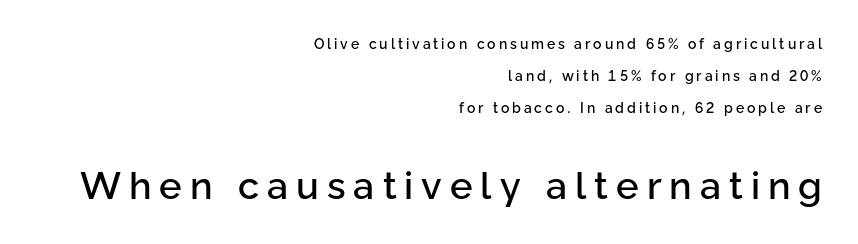
{"serif": "no", "italic": "no", "width": "normal", "stroke_contrast": "low", "x_height": "medium", "monospaced": "no", "underline": "no", "align": "right", "line_spacing": "loose", "line_spacing_ratio": 2.29, "letter_spacing": "wide", "letter_spacing_em": 0.21, "larger_block": "second", "size_ratio": 2.71, "glyph_px": 38}
